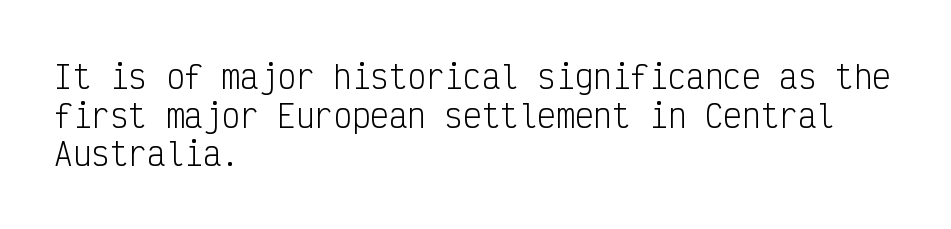
Quick note: not italic, upright. The font is comparable to plain body text, perhaps lighter. The rendering shows plain stroke endings on the letterforms — a sans-serif design. Fixed-width glyphs throughout — classic coding-font behaviour.
